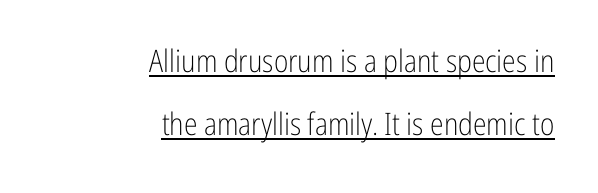
The image shows 31 px light, condensed sans-serif type, upright; set right-aligned, loose line spacing (2.04x), normal letter spacing, underlined; low stroke contrast and a medium x-height.
